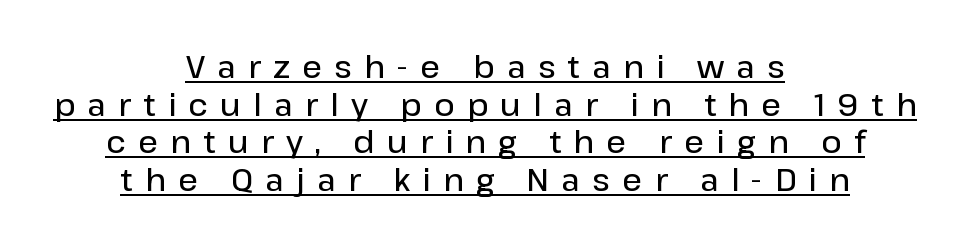
Where is the straight margin? There isn't one; the lines are centered. In terms of letterspacing, this is a distinctly airy, spread setting. Tall strokes in this sample are plumb rather than angled. Typographically, this falls in the sans-serif category. As a designer I'd log this as weight 600, semibold. Honestly, the underline is the first thing you notice here.
